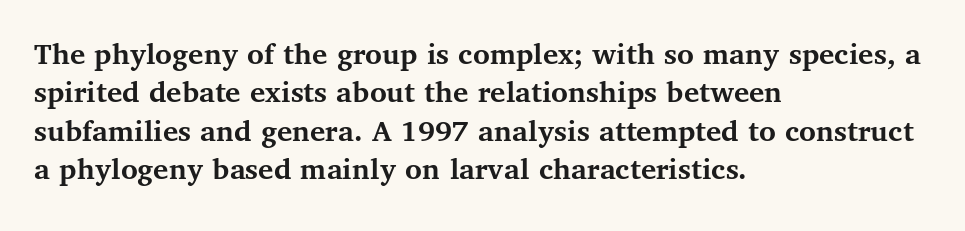
Q: Is the text bold? A: Yes.
Q: Is the text italic (slanted)? A: No, it is upright.
Q: Is the typeface a serif or a sans-serif typeface? A: Serif.
Q: Is the text underlined? A: No.
Q: How is the paragraph aligned? A: Left-aligned.
Q: Is the spacing between letters normal or unusually wide? A: Normal.
Q: Width (condensed, normal, or wide)? A: Normal.
Q: Stroke contrast? A: Medium.
Q: x-height? A: Medium.
Q: Monospaced? A: No.
